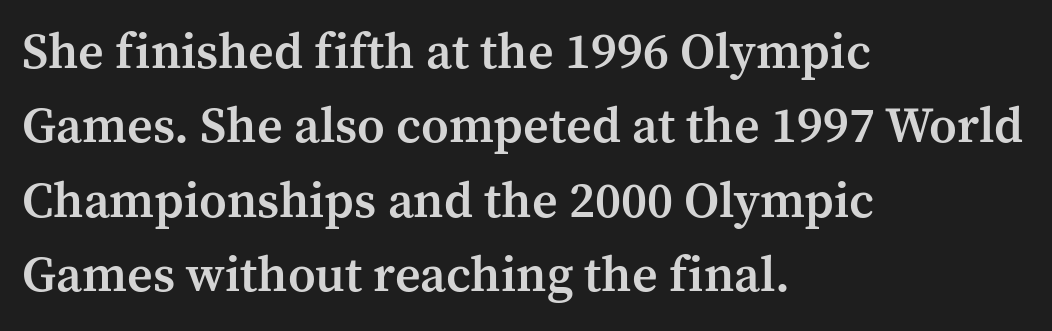
Typographic density is moderately raised because the face is semibold. This sample uses plain, unmodified letter spacing. Descenders are the only things crossing below the line. Style check: upright. These lines stack with their left ends in a neat column. These lines sit exactly where default settings would place them.
